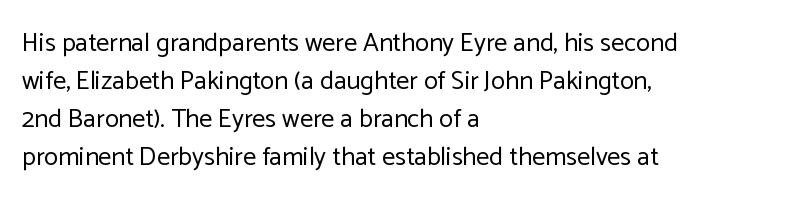
Visually the block forms a straight wall on the left and a jagged coastline on the right. Caption: standard tracking, unaltered. The type sits square on the baseline with zero lean. Weight: not bold — regular or lighter.
